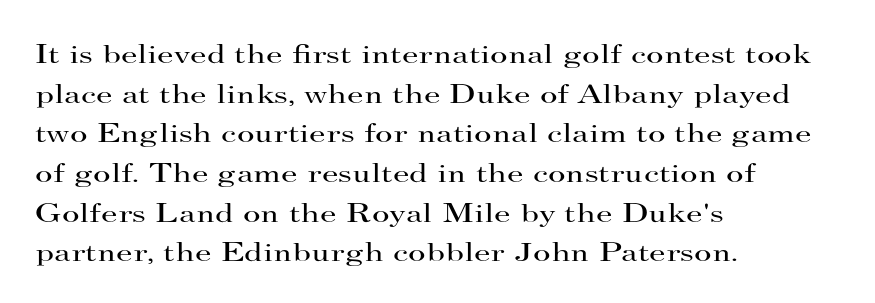
{"italic": "no", "bold": "no", "underline": "no", "align": "left", "line_spacing": "normal", "line_spacing_ratio": 1.47, "letter_spacing": "normal", "letter_spacing_em": 0.0, "glyph_px": 27}
